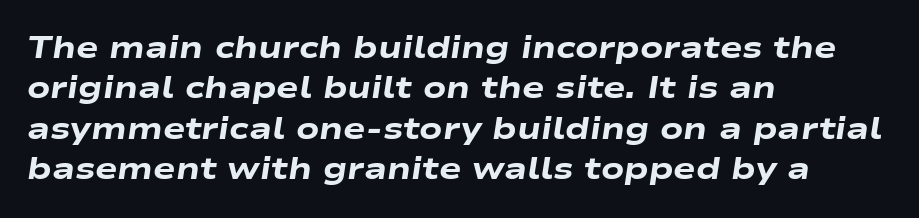
Q: Is the text bold? A: Yes.
Q: Is the text italic (slanted)? A: Yes, it leans right by about 9 degrees.
Q: Is the text underlined? A: No.
Q: How is the paragraph aligned? A: Left-aligned.
Q: Is the spacing between letters normal or unusually wide? A: Normal.
Q: Is the spacing between lines tight, normal or loose? A: Normal.
Q: Width (condensed, normal, or wide)? A: Wide.
Q: Stroke contrast? A: Low.
Q: x-height? A: Medium.
Q: Monospaced? A: No.
